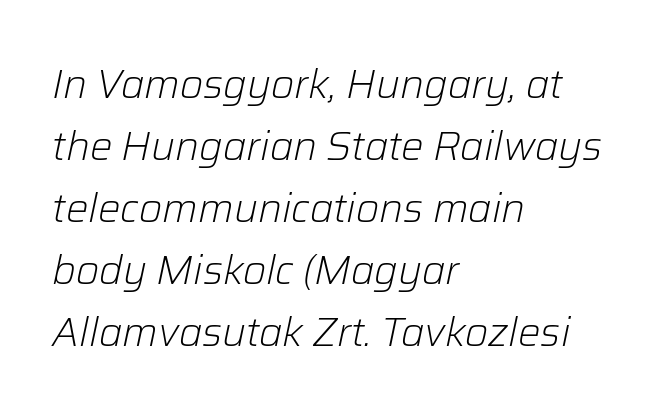
The image shows 40 px light type, italic (leaning right); set left-aligned, normal line spacing (1.55x), normal letter spacing, not underlined; low stroke contrast and a medium x-height.
